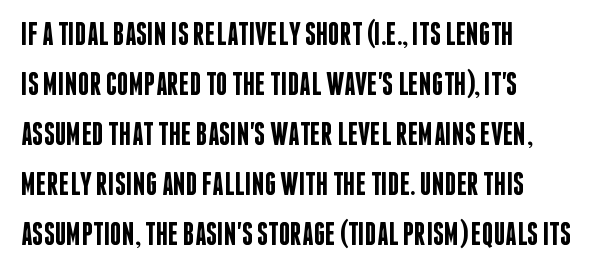
Plain, unruled lines of type. Proportional: the letters do not fall into vertical columns. Is this a sans? Yes — the strokes have no serifs. This sample is left-justified, so line endings fall wherever the words run out.
